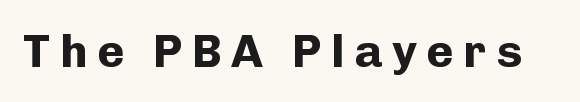
Q: Is the text bold? A: Yes.
Q: Is the text italic (slanted)? A: No, it is upright.
Q: Is the typeface a serif or a sans-serif typeface? A: Sans-serif.
Q: Is the text underlined? A: No.
Q: Is the spacing between letters normal or unusually wide? A: Unusually wide.
Q: Width (condensed, normal, or wide)? A: Normal.
Q: Stroke contrast? A: Low.
Q: x-height? A: Medium.
Q: Monospaced? A: No.
